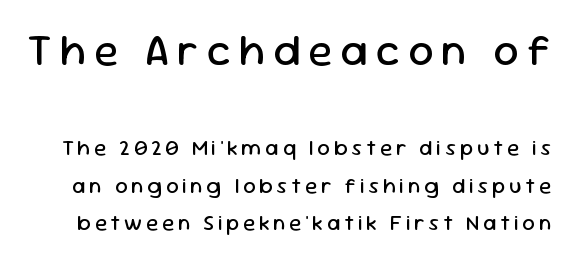
Tall strokes in this sample are plumb rather than angled. This sample has the flowing, uneven cadence of proportional lettering. To sum up the face: it is a sans, with no serifs. Typesetter's note — upper block bumped up in size, lower block left smaller. The weight would be labelled regular, book, light, or lighter still.
